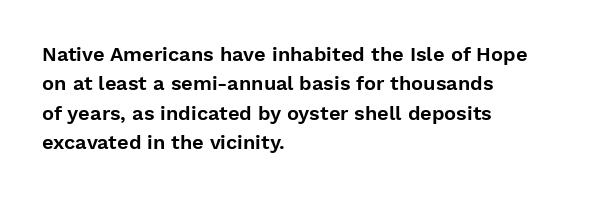
Q: Is the text italic (slanted)? A: No, it is upright.
Q: Is the text underlined? A: No.
Q: How is the paragraph aligned? A: Left-aligned.
Q: Is the spacing between letters normal or unusually wide? A: Normal.
Q: Is the spacing between lines tight, normal or loose? A: Normal.
